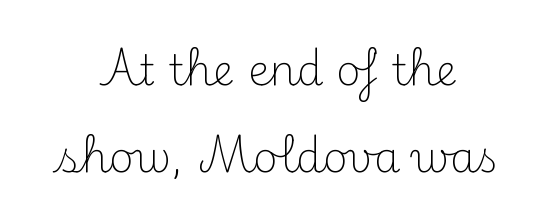
The image shows 42 px light serif type, upright; set centered, loose line spacing (2.08x), normal letter spacing, not underlined; medium stroke contrast and a small x-height.
